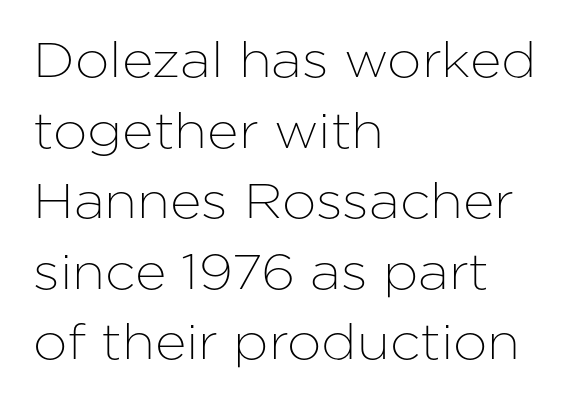
Descender tails drop into unmarked territory. The passage shown is typed in a proportional face where columns would drift. A typesetter would label this face a sans. Honestly, the letter spacing is just normal — you wouldn't notice it. When letters stand straight like this, we call the style roman or upright.
